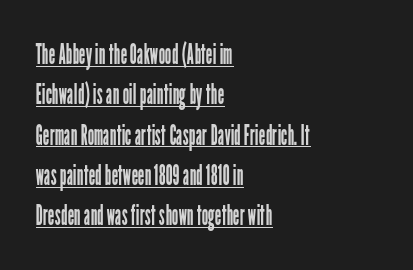
The image shows 29 px regular-weight, condensed sans-serif type, upright; set left-aligned, normal line spacing (1.39x), normal letter spacing, underlined; low stroke contrast and a medium x-height.
